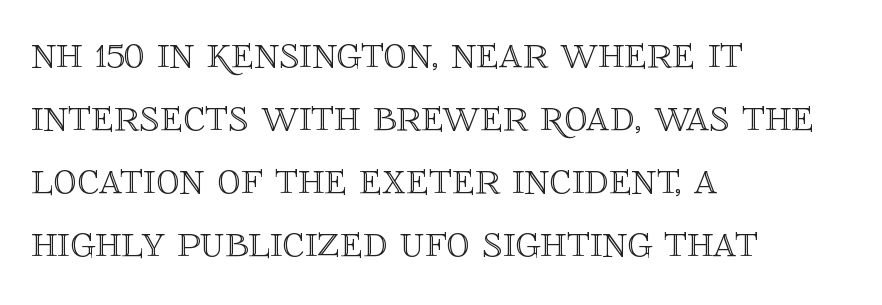
{"italic": "no", "width": "normal", "x_height": "large", "monospaced": "no", "underline": "no", "align": "left", "line_spacing": "normal", "line_spacing_ratio": 1.34, "letter_spacing": "normal", "letter_spacing_em": 0.0, "glyph_px": 47}
